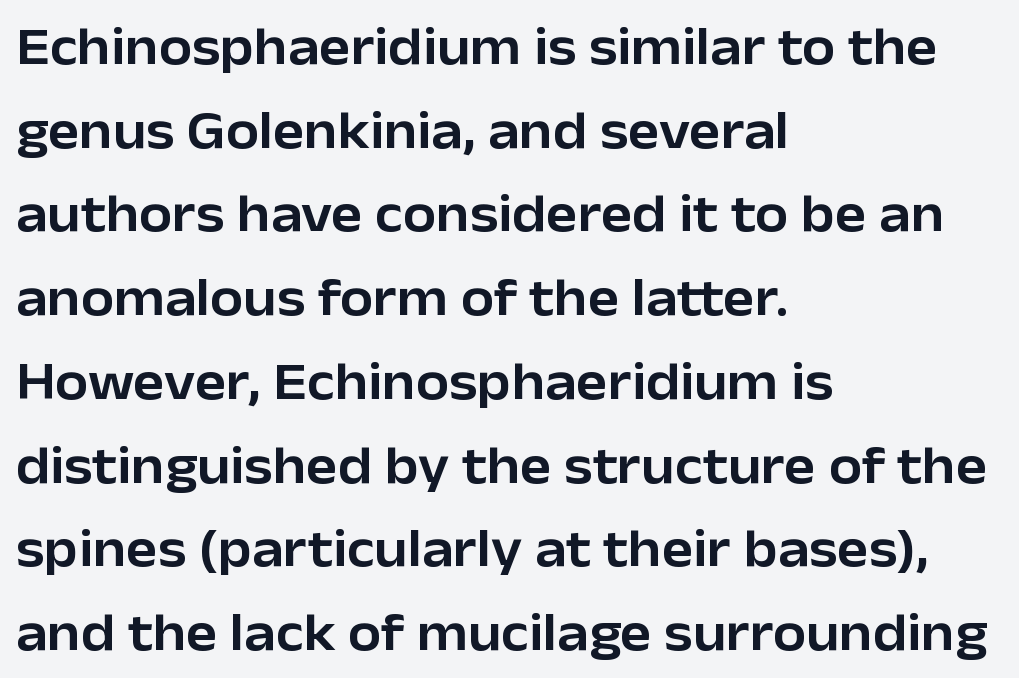
The line texture is even and compact thanks to regular tracking. The lines are quadded left. The lettering holds an erect, upright posture throughout. Regarding leading, the lines here are spaced in the standard way. These lines are rendered in a variable-pitch font.
